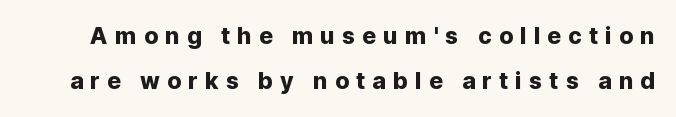
The image shows 23 px text type, upright; set loose line spacing (1.97x), unusually wide letter spacing (+0.31 em), not underlined.
